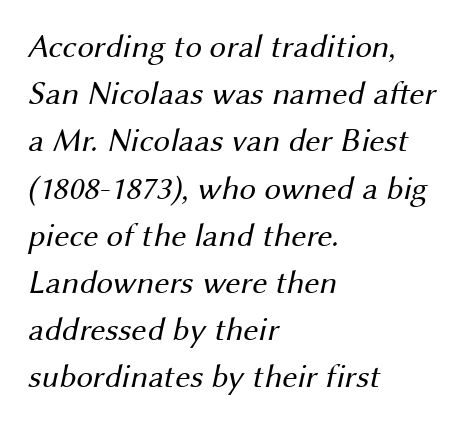
{"serif": "no", "bold": "no", "weight": "regular", "width": "normal", "stroke_contrast": "medium", "x_height": "medium", "monospaced": "no", "underline": "no", "align": "left", "line_spacing": "normal", "line_spacing_ratio": 1.43, "letter_spacing": "normal", "letter_spacing_em": 0.0, "glyph_px": 33}
